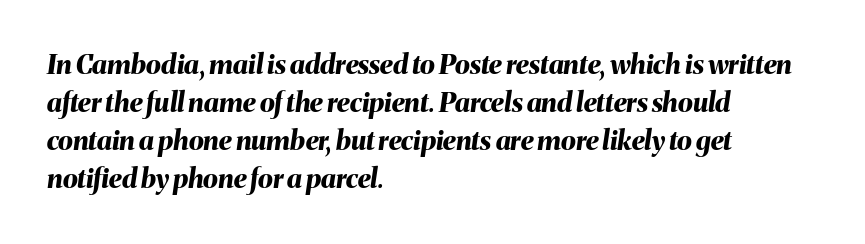
The zone under the glyphs is completely vacant. The whole block is typeset with a tilt. The vertical gap from one line to the next is medium. Strong, thick strokes mark this as bold type.
